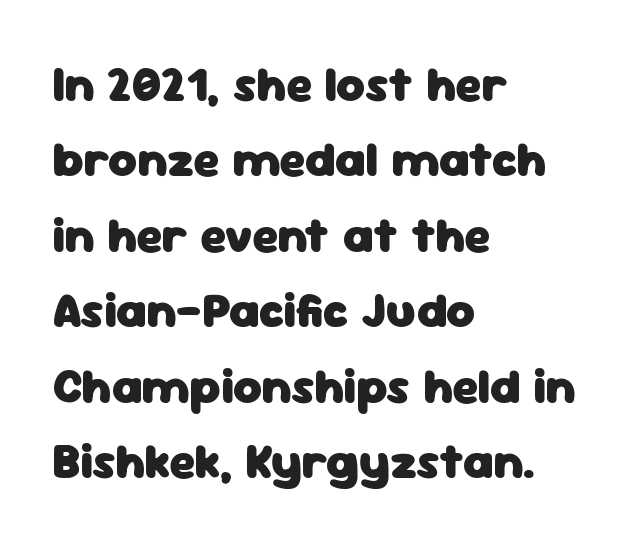
Unlike italic type, these characters show no tilt at all. Whoever set this chose a conventional vertical rhythm. The space directly below the letters is spotless. Character widths vary here, with narrow letters taking less room than wide ones. Every row of glyphs begins at an identical x-position on the left. Stroke thickness is high; the sample reads as a true bold.
